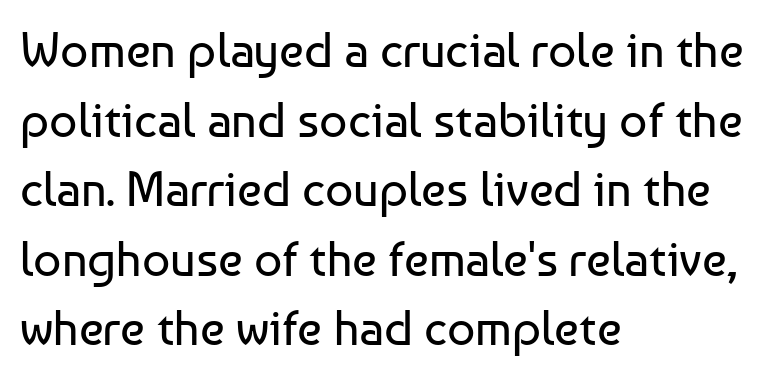
The image shows 49 px regular-weight sans-serif type, upright; set left-aligned, normal line spacing (1.42x), normal letter spacing, not underlined; low stroke contrast and a medium x-height.
